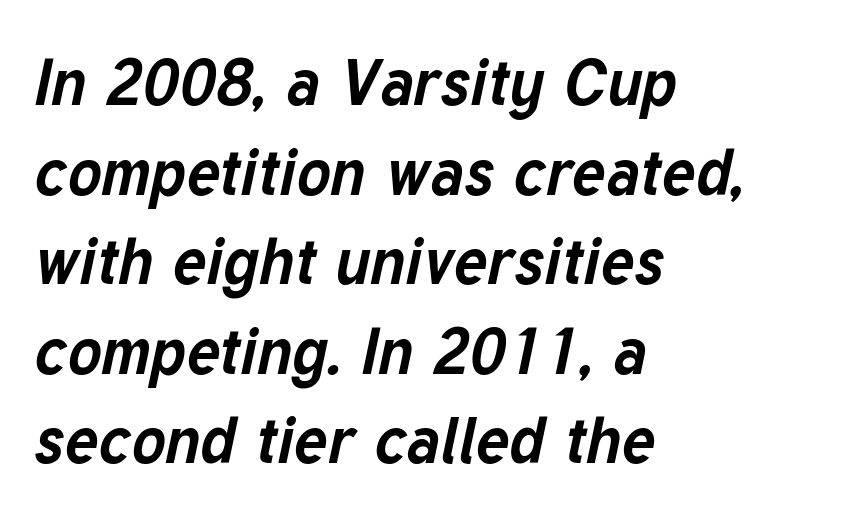
{"italic": "yes", "lean": "right", "slant_degrees": 12, "bold": "yes", "weight": "bold", "width": "normal", "stroke_contrast": "low", "x_height": "medium", "monospaced": "no", "underline": "no", "align": "left", "line_spacing": "normal", "line_spacing_ratio": 1.4, "letter_spacing": "normal", "letter_spacing_em": 0.0, "glyph_px": 64}
